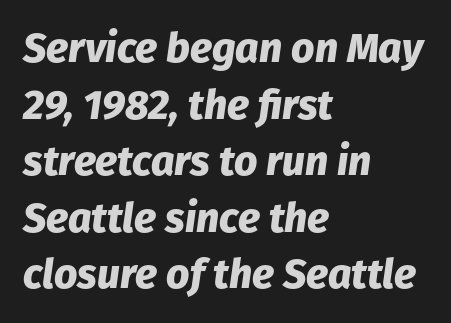
Q: Is the text bold? A: Yes.
Q: Is the text italic (slanted)? A: Yes, it leans right by about 8 degrees.
Q: Is the text underlined? A: No.
Q: How is the paragraph aligned? A: Left-aligned.
Q: Is the spacing between letters normal or unusually wide? A: Normal.
Q: Is the spacing between lines tight, normal or loose? A: Normal.
Q: Width (condensed, normal, or wide)? A: Normal.
Q: Stroke contrast? A: Low.
Q: x-height? A: Medium.
Q: Monospaced? A: No.
